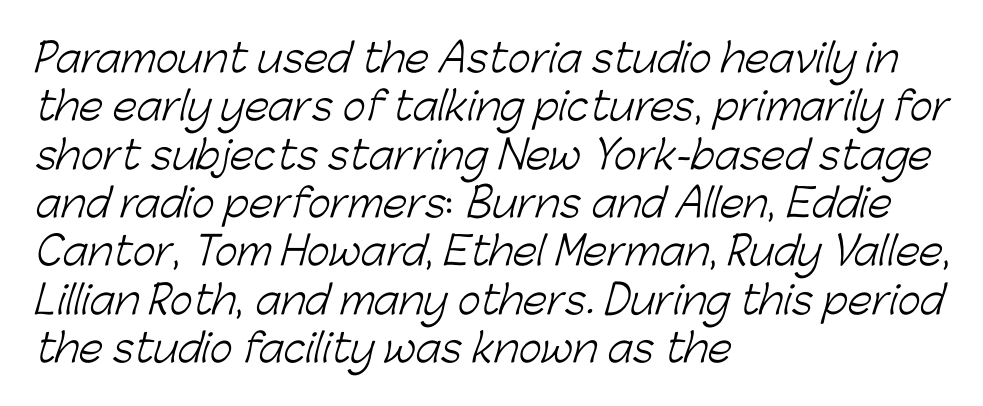
Each letter's strokes conclude bluntly, with no projecting serifs. The rendering uses natural spacing where letterforms have individual widths. Compared with a centered layout, this one pins lines to the left instead. The foot of each line stays bare and open.
